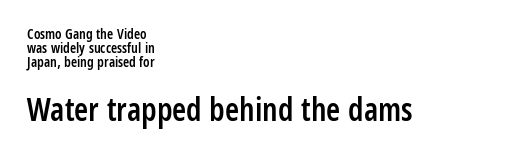
Q: Is the text bold? A: Semi-bold.
Q: Is the text italic (slanted)? A: No, it is upright.
Q: Is the typeface a serif or a sans-serif typeface? A: Sans-serif.
Q: Is the text underlined? A: No.
Q: How is the paragraph aligned? A: Left-aligned.
Q: Is the spacing between letters normal or unusually wide? A: Normal.
Q: Is the spacing between lines tight, normal or loose? A: Tight.
Q: Which block of text is set in a larger size, the first (top) or the second (bottom)? A: The second (bottom) one.
Q: Width (condensed, normal, or wide)? A: Condensed.
Q: Stroke contrast? A: Low.
Q: x-height? A: Medium.
Q: Monospaced? A: No.
